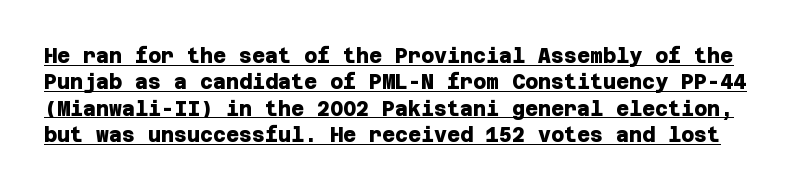
The image shows 20 px bold type; set normal line spacing (1.32x), normal letter spacing, underlined.
